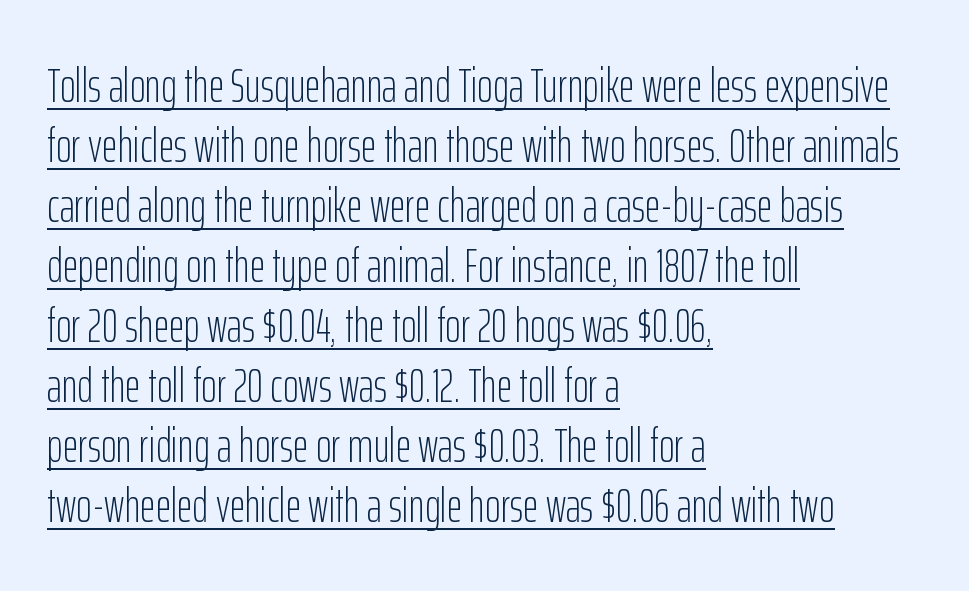
{"serif": "no", "italic": "no", "bold": "no", "weight": "light", "width": "condensed", "stroke_contrast": "low", "x_height": "medium", "monospaced": "no", "underline": "yes", "align": "left", "line_spacing": "normal", "line_spacing_ratio": 1.25, "letter_spacing": "normal", "letter_spacing_em": 0.0, "glyph_px": 48}
